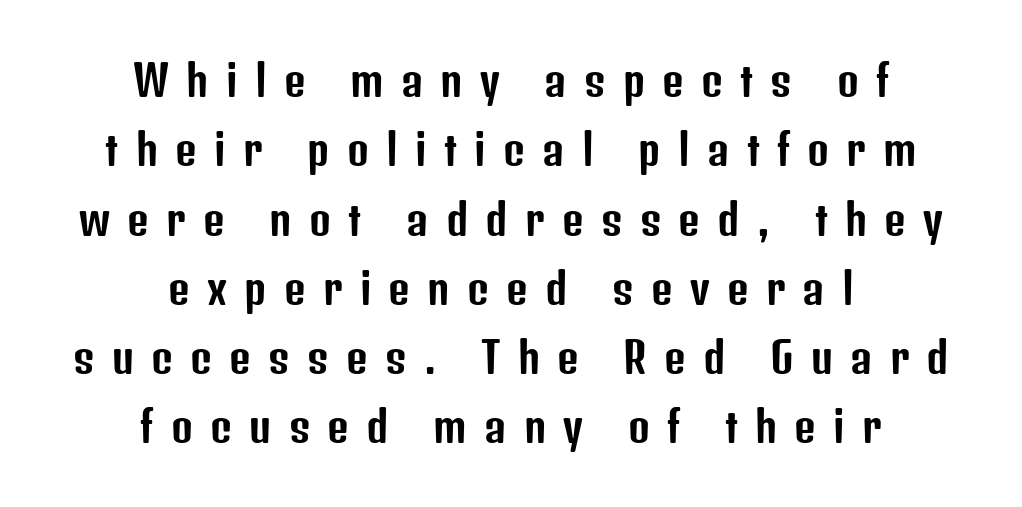
{"serif": "no", "italic": "no", "width": "condensed", "stroke_contrast": "low", "x_height": "medium", "monospaced": "no", "underline": "no", "align": "center", "line_spacing": "normal", "line_spacing_ratio": 1.65, "letter_spacing": "wide", "letter_spacing_em": 0.41, "glyph_px": 42}
